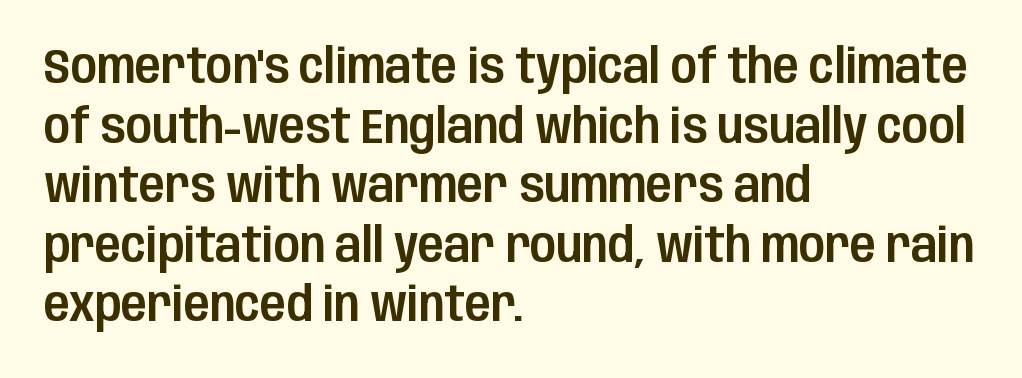
The image shows 48 px condensed sans-serif type, upright; set left-aligned, line spacing 1.24x, normal letter spacing, not underlined; low stroke contrast and a large x-height.
